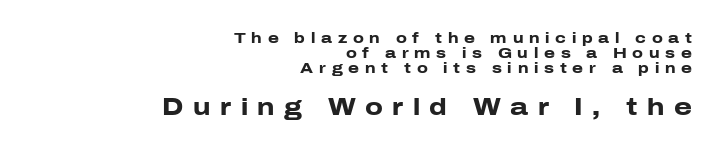
Rows of type sit shoulder to shoulder in the vertical direction. Which chunk is bigger? The second one — the bottom block dwarfs the top. You could only call the tracking loose — the letters float apart. All the whitespace from short lines collects on the left. Heavy-handed strokes throughout: this text is bold. The space directly below the letters is spotless.
